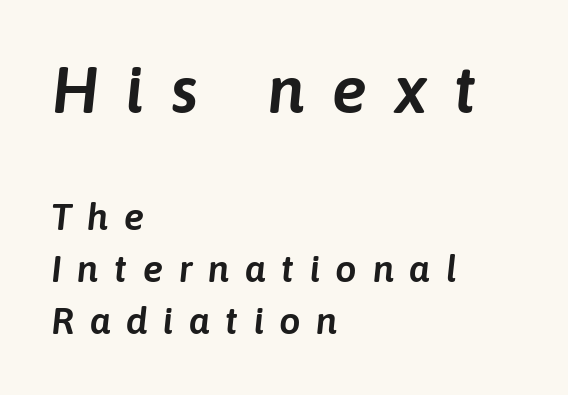
{"italic": "yes", "lean": "right", "slant_degrees": 6, "width": "normal", "stroke_contrast": "low", "x_height": "medium", "monospaced": "no", "underline": "no", "align": "left", "line_spacing": "normal", "line_spacing_ratio": 1.37, "letter_spacing": "wide", "letter_spacing_em": 0.41, "larger_block": "first", "size_ratio": 1.74, "glyph_px": 66}
